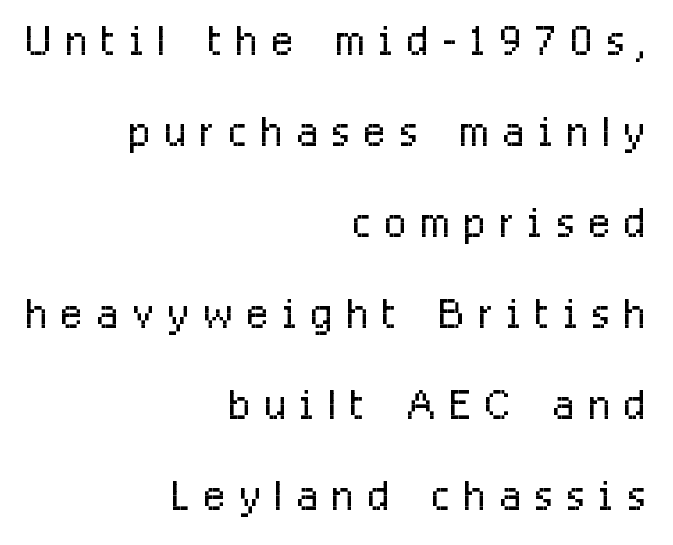
Q: Is the text bold? A: No.
Q: Is the text italic (slanted)? A: No, it is upright.
Q: Is the typeface a serif or a sans-serif typeface? A: Sans-serif.
Q: Is the text underlined? A: No.
Q: How is the paragraph aligned? A: Right-aligned.
Q: Is the spacing between letters normal or unusually wide? A: Unusually wide.
Q: Is the spacing between lines tight, normal or loose? A: Normal.
Q: Width (condensed, normal, or wide)? A: Condensed.
Q: Stroke contrast? A: Low.
Q: x-height? A: Medium.
Q: Monospaced? A: No.
